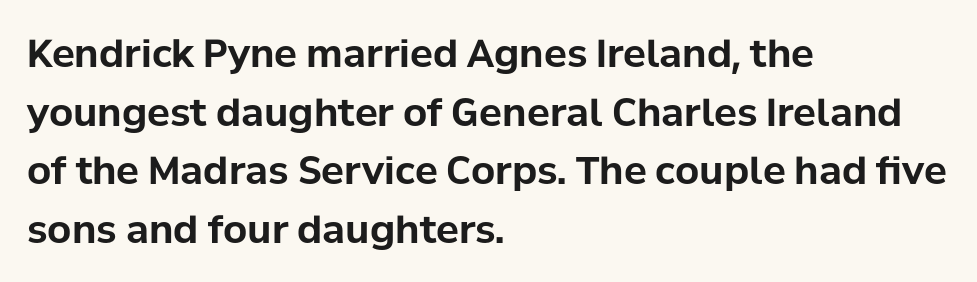
{"serif": "no", "italic": "no", "bold": "yes", "weight": "bold", "width": "normal", "stroke_contrast": "low", "x_height": "medium", "monospaced": "no", "underline": "no", "align": "left", "line_spacing": "normal", "line_spacing_ratio": 1.54, "letter_spacing": "normal", "letter_spacing_em": 0.0, "glyph_px": 38}
